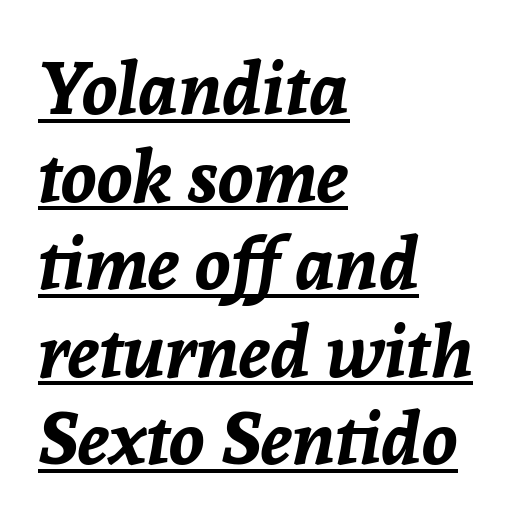
{"italic": "yes", "lean": "right", "slant_degrees": 8, "bold": "yes", "weight": "bold", "width": "normal", "stroke_contrast": "low", "x_height": "medium", "monospaced": "no", "underline": "yes", "align": "left", "line_spacing_ratio": 1.2, "letter_spacing": "normal", "letter_spacing_em": 0.0, "glyph_px": 73}
